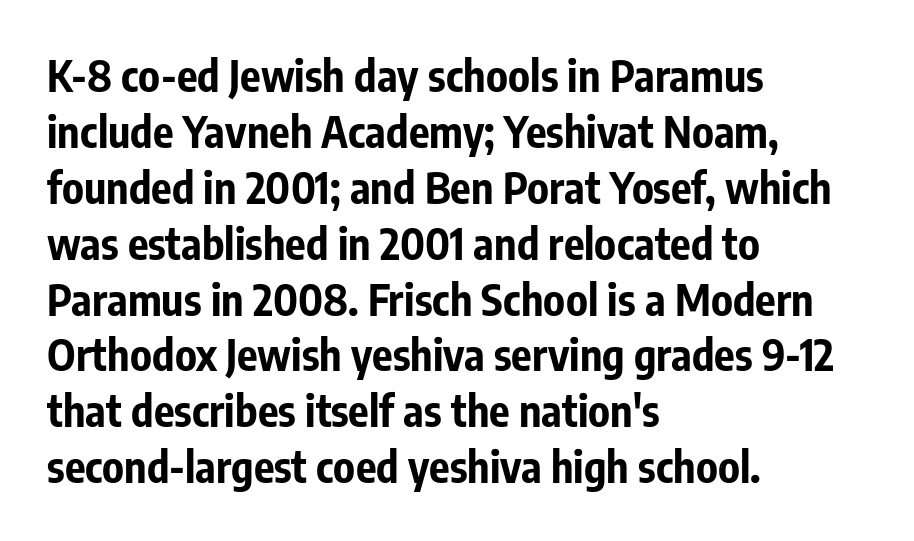
Q: Is the text bold? A: Yes.
Q: Is the text italic (slanted)? A: No, it is upright.
Q: Is the typeface a serif or a sans-serif typeface? A: Sans-serif.
Q: Is the text underlined? A: No.
Q: How is the paragraph aligned? A: Left-aligned.
Q: Is the spacing between letters normal or unusually wide? A: Normal.
Q: Is the spacing between lines tight, normal or loose? A: Normal.
Q: Width (condensed, normal, or wide)? A: Condensed.
Q: Stroke contrast? A: Low.
Q: x-height? A: Medium.
Q: Monospaced? A: No.
